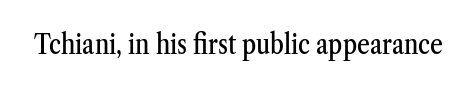
{"serif": "yes", "italic": "no", "width": "condensed", "stroke_contrast": "medium", "x_height": "medium", "monospaced": "no", "underline": "no", "letter_spacing": "normal", "letter_spacing_em": 0.0, "glyph_px": 28}
